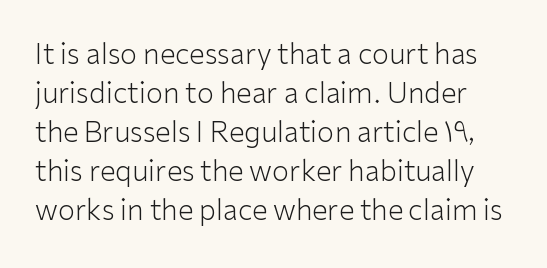
{"serif": "no", "italic": "no", "bold": "no", "weight": "light", "width": "normal", "stroke_contrast": "low", "x_height": "medium", "monospaced": "no", "underline": "no", "line_spacing": "normal", "line_spacing_ratio": 1.39, "letter_spacing": "normal", "letter_spacing_em": 0.0, "glyph_px": 28}
